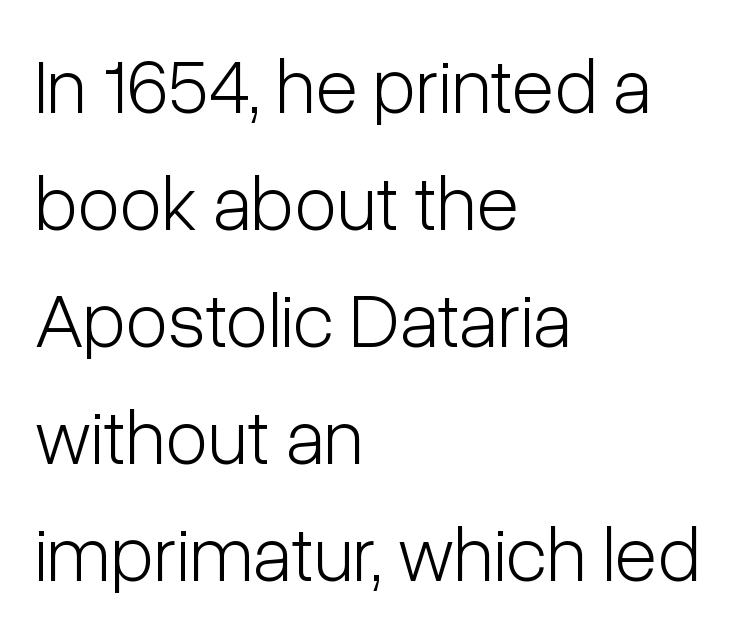
{"serif": "no", "italic": "no", "bold": "no", "weight": "light", "width": "condensed", "stroke_contrast": "low", "x_height": "medium", "monospaced": "no", "underline": "no", "align": "left", "line_spacing": "normal", "line_spacing_ratio": 1.5, "letter_spacing": "normal", "letter_spacing_em": 0.0, "glyph_px": 78}
